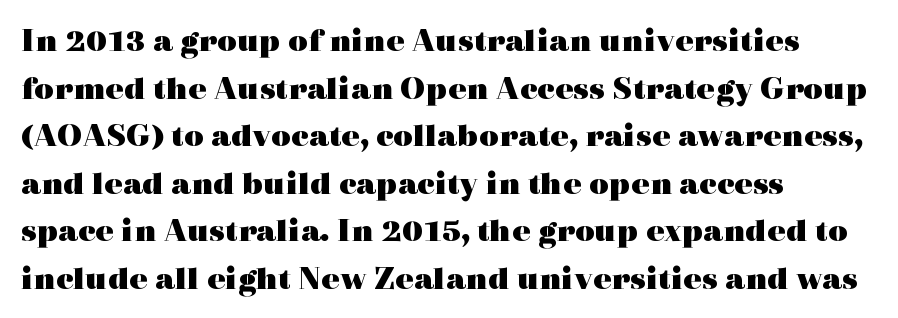
{"serif": "yes", "italic": "no", "bold": "yes", "weight": "heavy", "width": "wide", "x_height": "medium", "monospaced": "no", "underline": "no", "align": "left", "line_spacing": "normal", "line_spacing_ratio": 1.4, "letter_spacing": "normal", "letter_spacing_em": 0.0, "glyph_px": 34}
